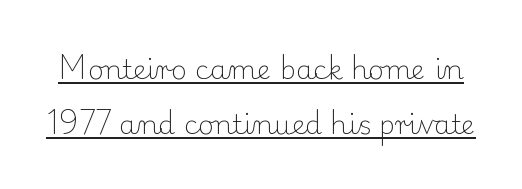
No italicization has been applied; the sample stays upright. Vertical spacing — loose. The specimen includes a rule beneath the text block's lines. Is this a heavy cut? Hardly; it is regular or lighter. Students, note that the glyphs here touch the page at normal intervals.
